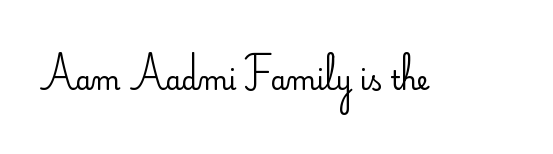
{"italic": "no", "bold": "no", "underline": "no", "letter_spacing": "normal", "letter_spacing_em": 0.0, "glyph_px": 26}
